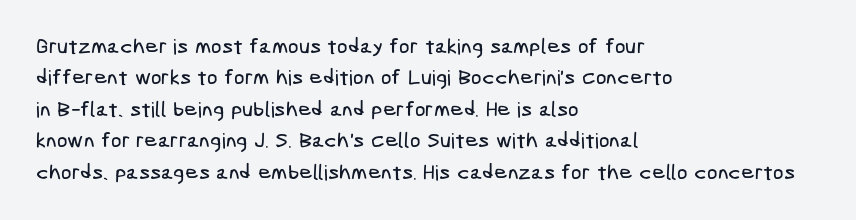
Q: Is the text underlined? A: No.
Q: How is the paragraph aligned? A: Left-aligned.
Q: Is the spacing between letters normal or unusually wide? A: Normal.
Q: Is the spacing between lines tight, normal or loose? A: Normal.
